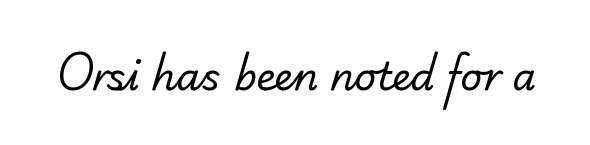
{"serif": "yes", "bold": "no", "weight": "regular", "width": "normal", "stroke_contrast": "low", "x_height": "small", "monospaced": "no", "underline": "no", "letter_spacing": "normal", "letter_spacing_em": 0.0, "glyph_px": 38}
